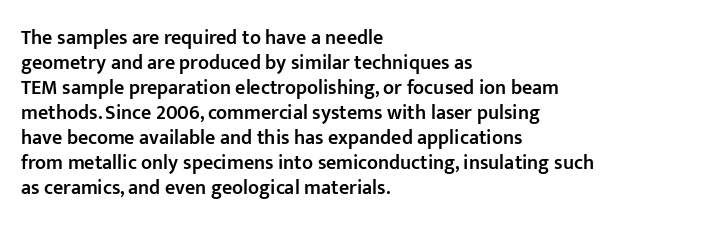
{"italic": "no", "bold": "semi", "underline": "no", "align": "left", "line_spacing": "normal", "line_spacing_ratio": 1.25, "letter_spacing": "normal", "letter_spacing_em": 0.0, "glyph_px": 20}
